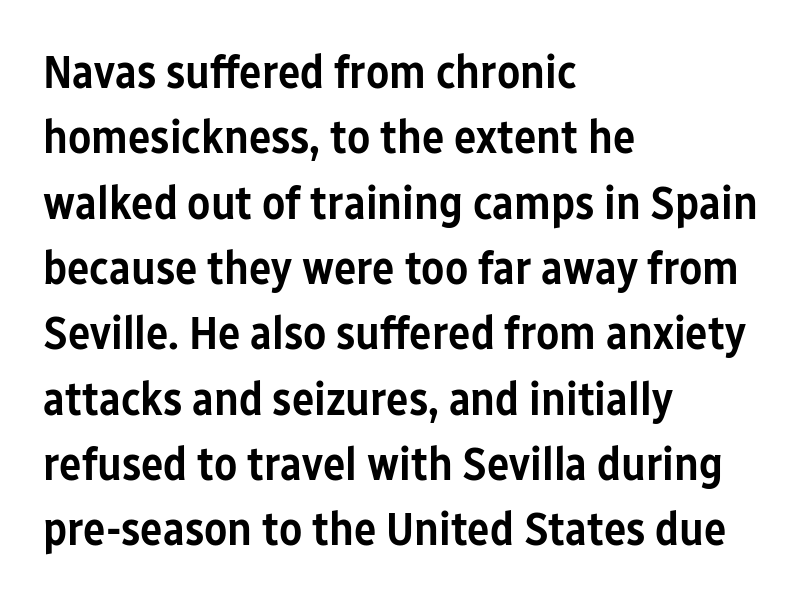
These lines stack with their left ends in a neat column. To sum up the face: it is a sans, with no serifs. Unmarked baselines from the first word to the last. As a designer I'd log this as weight 600, semibold.
